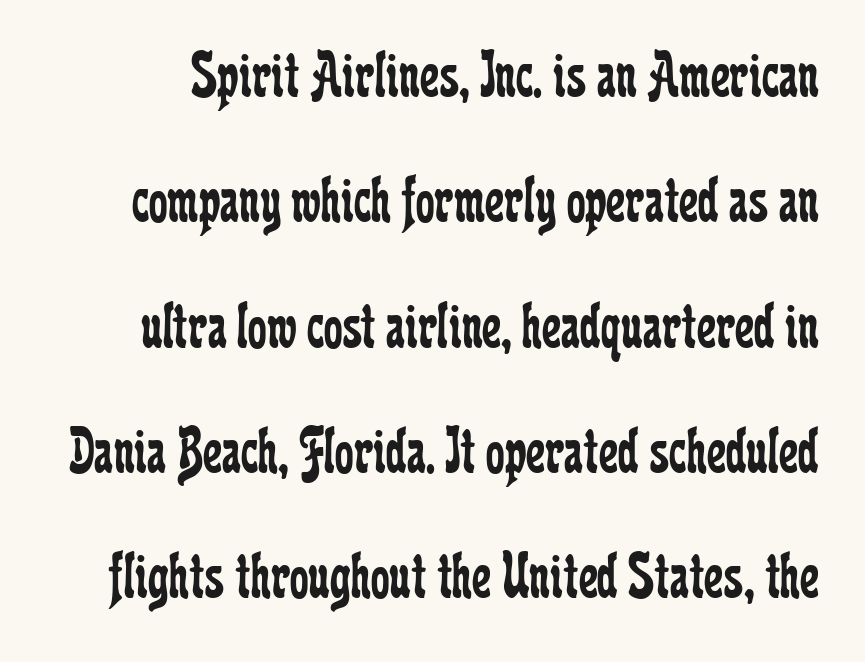
The image shows 67 px regular-weight, condensed serif type, upright; set line spacing 1.87x, normal letter spacing, not underlined; low stroke contrast and a medium x-height.
